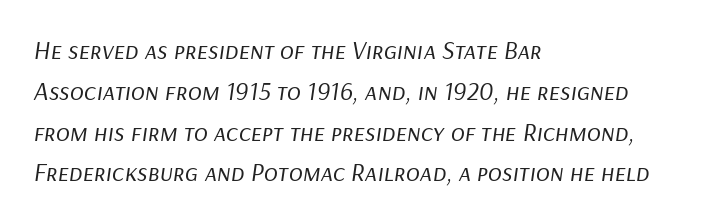
{"italic": "yes", "lean": "right", "slant_degrees": 9, "bold": "no", "underline": "no", "align": "left", "line_spacing": "normal", "line_spacing_ratio": 1.57, "letter_spacing": "normal", "letter_spacing_em": 0.0, "glyph_px": 26}
